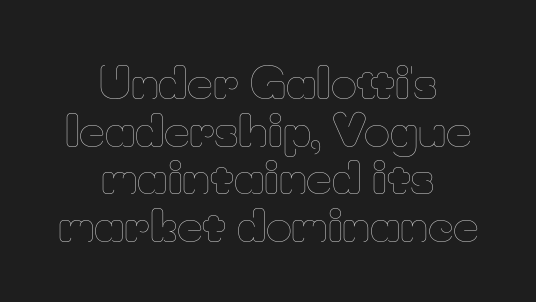
{"italic": "no", "bold": "no", "weight": "thin", "width": "normal", "stroke_contrast": "low", "x_height": "small", "monospaced": "no", "underline": "no", "align": "center", "line_spacing": "tight", "line_spacing_ratio": 1.08, "letter_spacing": "normal", "letter_spacing_em": 0.0, "glyph_px": 44}
